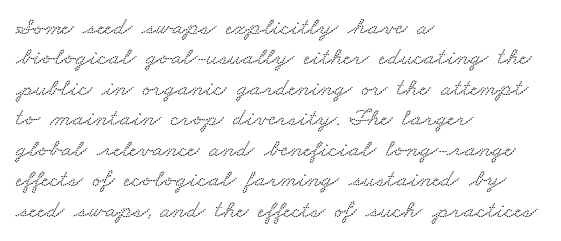
Caption: standard tracking, unaltered. Layout note: lines flush left. Beneath every word, the page is bare.
